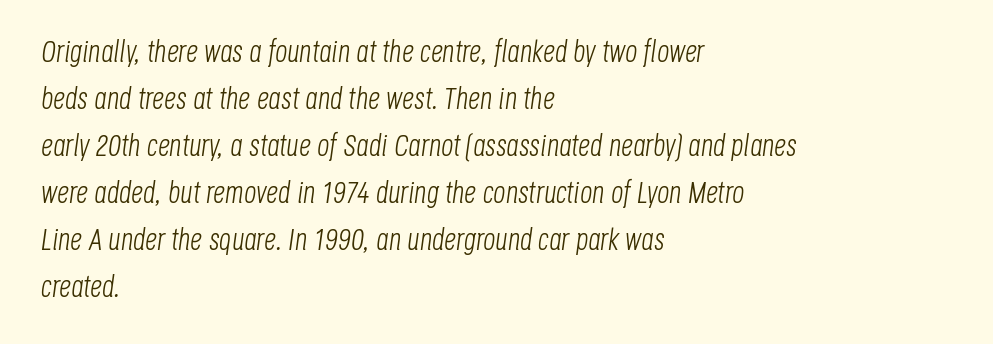
The image shows 30 px light, condensed type, italic (leaning right); set left-aligned, normal line spacing (1.57x), normal letter spacing, not underlined; low stroke contrast and a large x-height.
